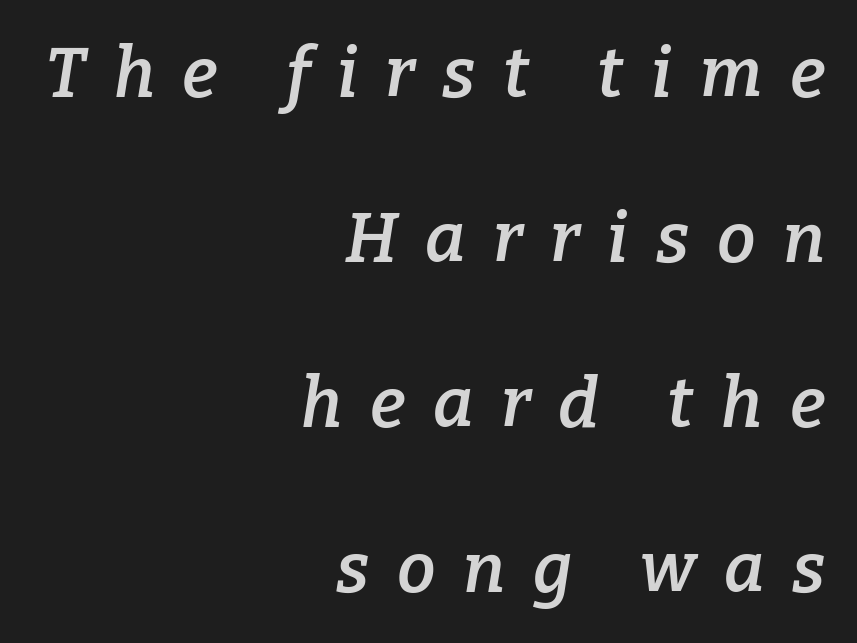
The face used here is seriffed, in the tradition of book romans. The gap between lines stays unmarked. Does extra space separate the letters? Yes, quite a lot of it. The face used here has a pronounced slope to its letters. Vertically, the passage feels expansive, rows floating well apart. The setting favours the right margin, as signatures and pull-quotes sometimes do.
